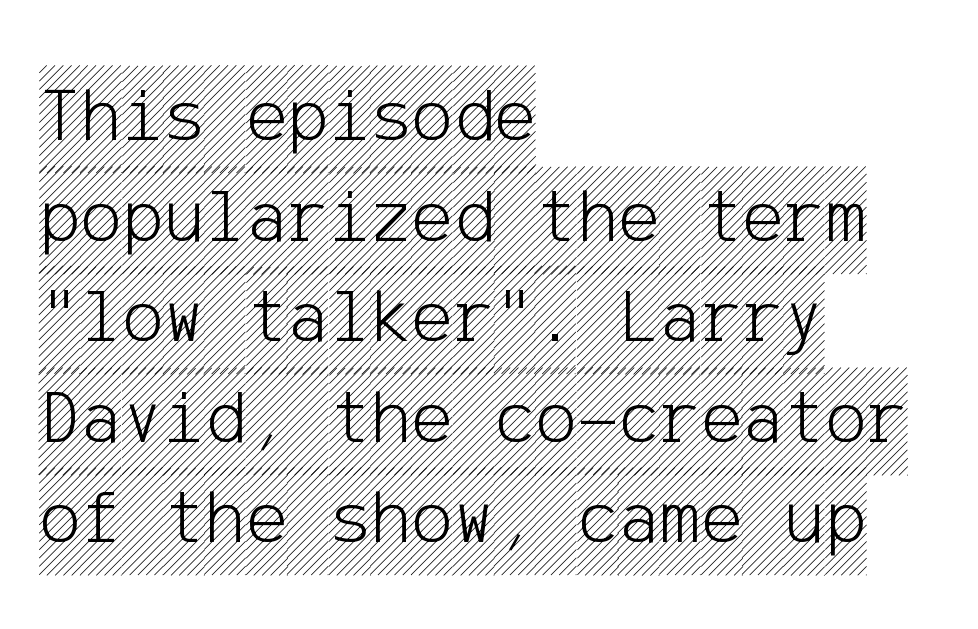
Q: Is the text italic (slanted)? A: No, it is upright.
Q: Is the text underlined? A: No.
Q: How is the paragraph aligned? A: Left-aligned.
Q: Is the spacing between letters normal or unusually wide? A: Normal.
Q: Is the spacing between lines tight, normal or loose? A: Normal.
Q: Width (condensed, normal, or wide)? A: Condensed.
Q: x-height? A: Large.
